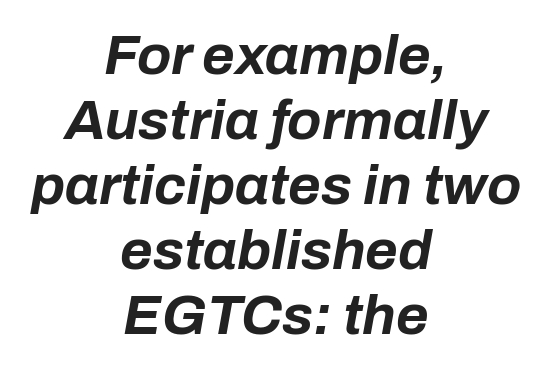
{"italic": "yes", "lean": "right", "slant_degrees": 10, "bold": "yes", "weight": "bold", "width": "normal", "stroke_contrast": "low", "x_height": "medium", "monospaced": "no", "underline": "no", "align": "center", "line_spacing_ratio": 1.16, "letter_spacing": "normal", "letter_spacing_em": 0.0, "glyph_px": 56}
